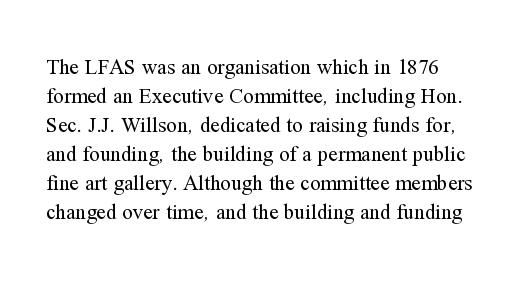
Q: Is the text bold? A: No.
Q: Is the text italic (slanted)? A: No, it is upright.
Q: Is the text underlined? A: No.
Q: How is the paragraph aligned? A: Left-aligned.
Q: Is the spacing between letters normal or unusually wide? A: Normal.
Q: Is the spacing between lines tight, normal or loose? A: Normal.
